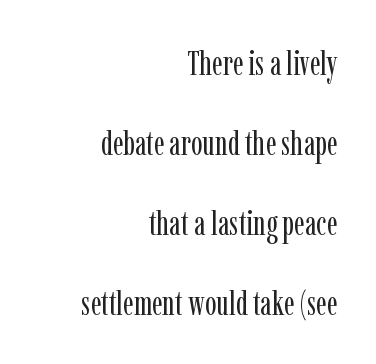
Weight: not bold — regular or lighter. Proportional: the letters do not fall into vertical columns. Is there any slant? The stems are plumb. You could fit nearly another row in the gap between these rows.
